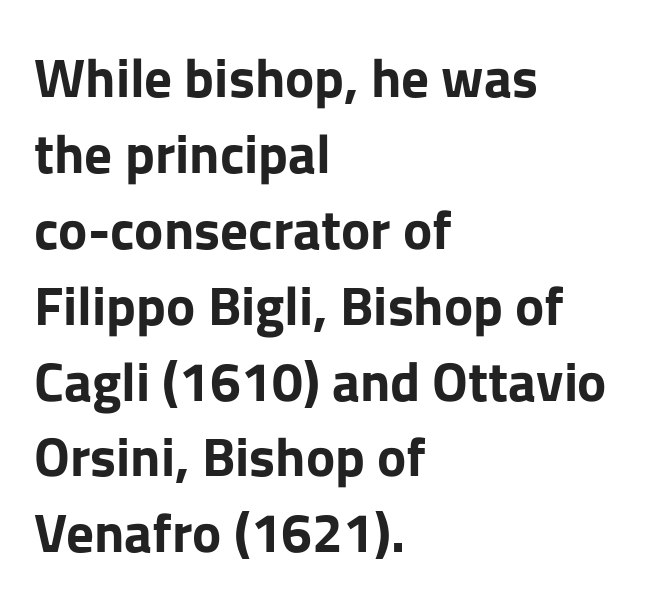
The image shows 55 px bold sans-serif type, upright; set left-aligned, normal line spacing (1.38x), normal letter spacing, not underlined; low stroke contrast and a medium x-height.
